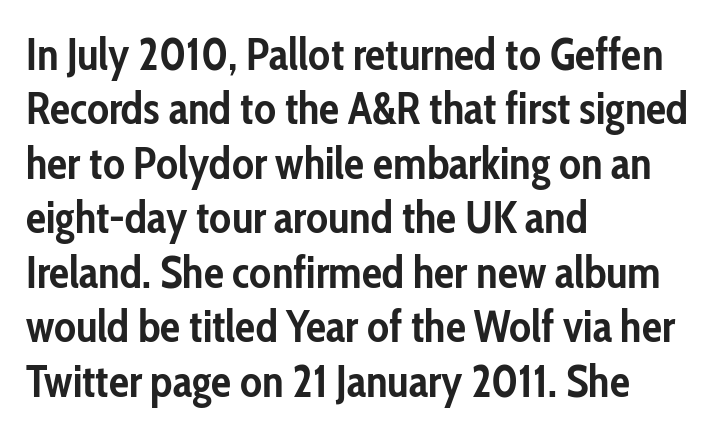
{"serif": "no", "italic": "no", "bold": "yes", "weight": "semibold", "width": "condensed", "stroke_contrast": "low", "x_height": "medium", "monospaced": "no", "underline": "no", "align": "left", "line_spacing_ratio": 1.21, "letter_spacing": "normal", "letter_spacing_em": 0.0, "glyph_px": 45}
